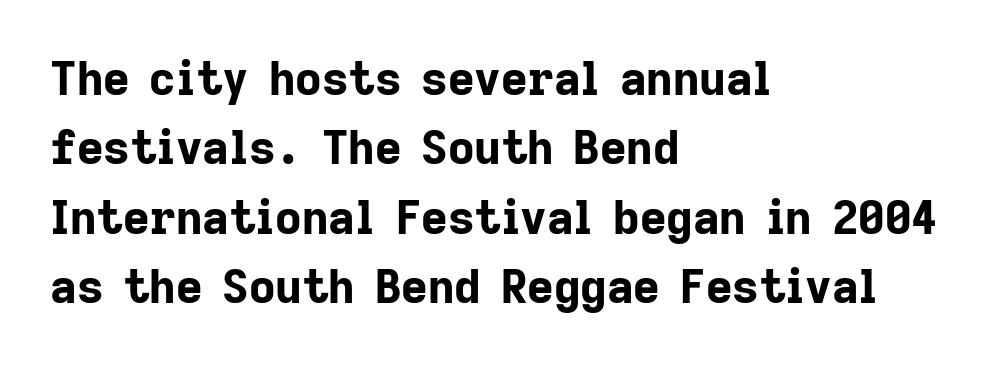
The image shows 46 px bold sans-serif type, upright; set left-aligned, normal line spacing (1.51x), normal letter spacing, not underlined; low stroke contrast and a medium x-height.
